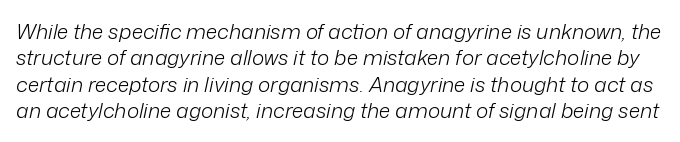
{"italic": "yes", "lean": "right", "slant_degrees": 12, "bold": "no", "underline": "no", "line_spacing": "normal", "line_spacing_ratio": 1.26, "letter_spacing": "normal", "letter_spacing_em": 0.0, "glyph_px": 21}
